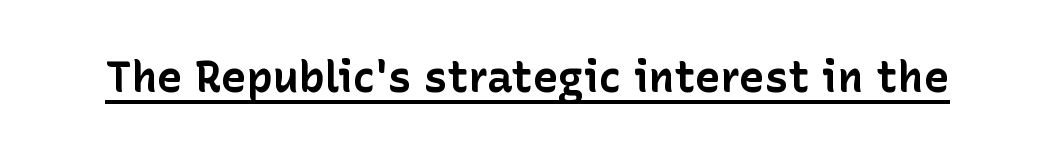
The line texture is even and compact thanks to regular tracking. Each letter's strokes conclude bluntly, with no projecting serifs. Ordinary non-slanted type is in use. Stroke thickness is high; the sample reads as a true bold. The passage shown is typed in a proportional face where columns would drift.
